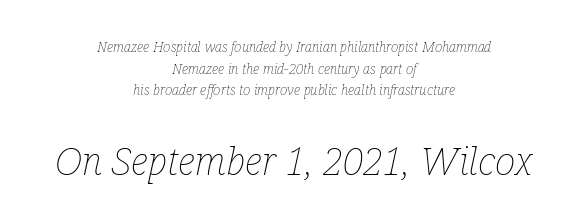
{"italic": "yes", "lean": "right", "slant_degrees": 12, "bold": "no", "weight": "thin", "width": "condensed", "stroke_contrast": "low", "x_height": "medium", "monospaced": "no", "underline": "no", "align": "center", "line_spacing": "normal", "line_spacing_ratio": 1.54, "letter_spacing": "normal", "letter_spacing_em": 0.0, "larger_block": "second", "size_ratio": 2.79, "glyph_px": 39}
